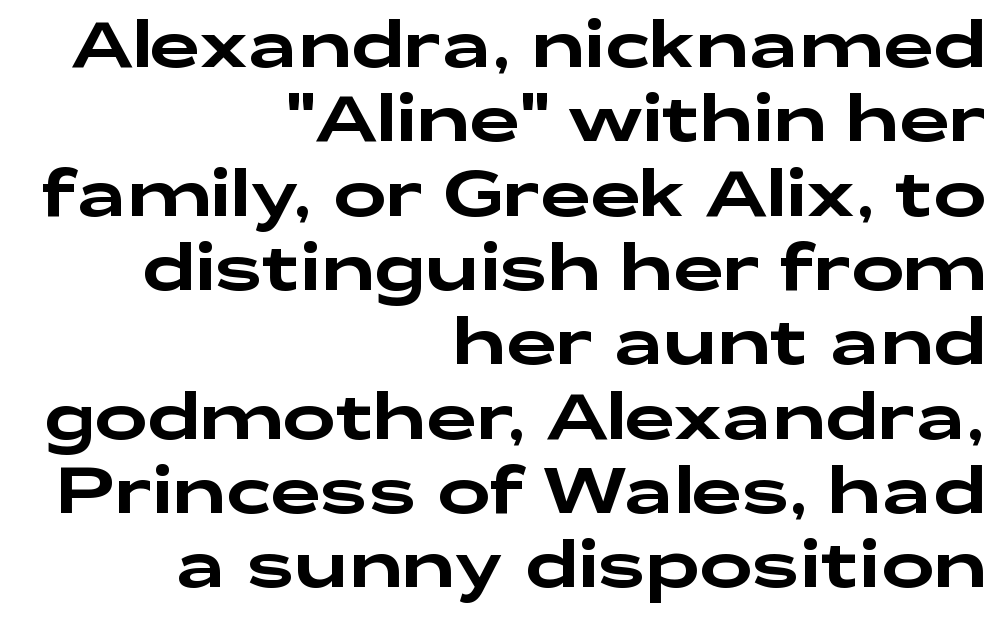
{"serif": "no", "italic": "no", "width": "wide", "stroke_contrast": "low", "x_height": "medium", "monospaced": "no", "underline": "no", "align": "right", "line_spacing_ratio": 1.18, "letter_spacing": "normal", "letter_spacing_em": 0.0, "glyph_px": 63}
